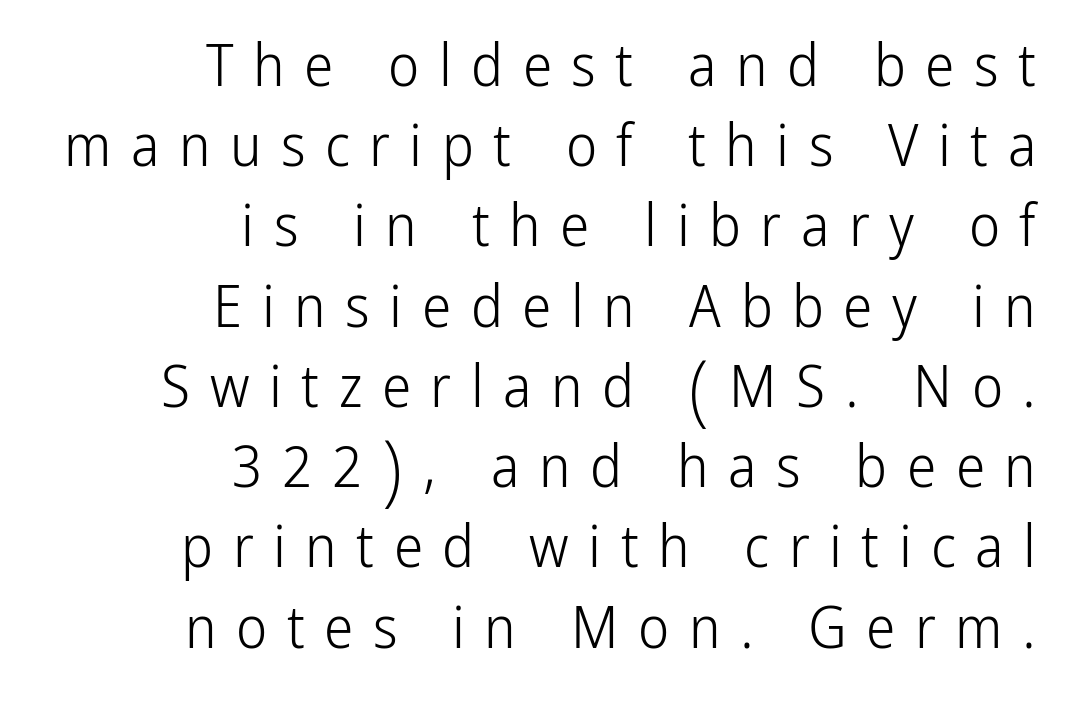
The words here are not underlined. Letterform terminals end flat and unadorned throughout the passage. Note the varied advance widths — an 'i' is clearly narrower than an 'm'. Layout note: lines flush right. No heavy texture on the line: the type isn't bold. Unlike italic type, these characters show no tilt at all.
